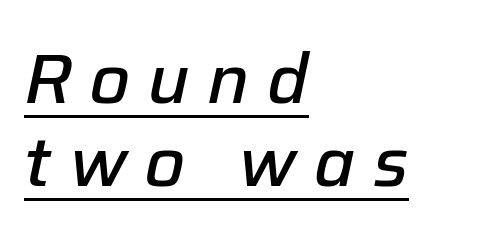
The image shows 69 px semibold type, italic (leaning right); set left-aligned, line spacing 1.2x, unusually wide letter spacing (+0.26 em), underlined; low stroke contrast and a medium x-height.
